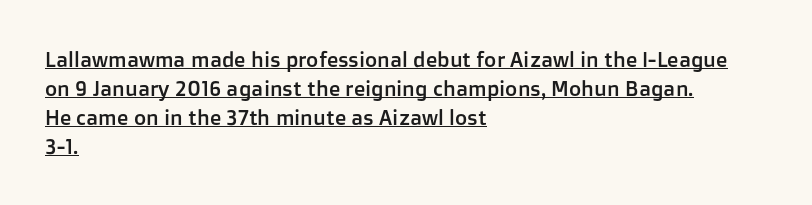
The image shows 21 px text type, upright; set left-aligned, normal line spacing (1.38x), normal letter spacing, underlined.
